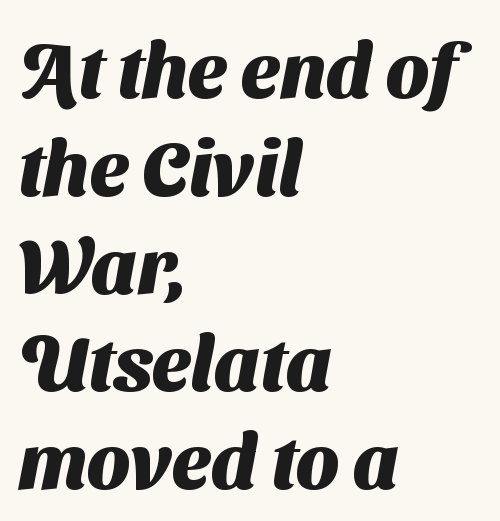
Q: Is the text bold? A: Yes.
Q: Is the typeface a serif or a sans-serif typeface? A: Sans-serif.
Q: Is the text underlined? A: No.
Q: How is the paragraph aligned? A: Left-aligned.
Q: Is the spacing between letters normal or unusually wide? A: Normal.
Q: Is the spacing between lines tight, normal or loose? A: Normal.
Q: Width (condensed, normal, or wide)? A: Normal.
Q: Stroke contrast? A: Medium.
Q: x-height? A: Medium.
Q: Monospaced? A: No.
